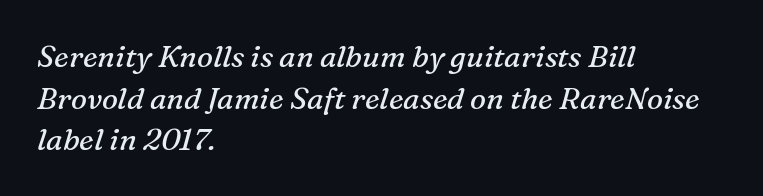
{"serif": "yes", "italic": "yes", "lean": "right", "slant_degrees": 16, "bold": "no", "weight": "regular", "width": "normal", "stroke_contrast": "medium", "x_height": "medium", "monospaced": "no", "underline": "no", "align": "left", "line_spacing": "normal", "line_spacing_ratio": 1.39, "letter_spacing": "normal", "letter_spacing_em": 0.0, "glyph_px": 30}
